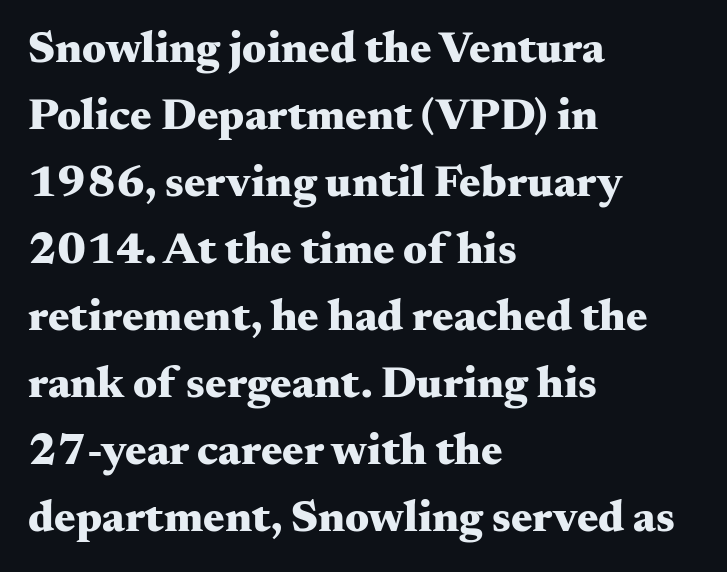
Short note: letters normally spaced. Every character sits straight up, as roman type does. Compared with typical paragraphs, the rows here are spaced about the same. I'd describe the lettering as bold — thick and assertive.
